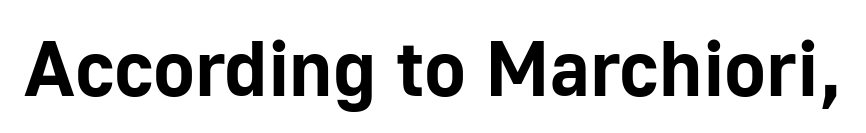
Q: Is the text bold? A: Yes.
Q: Is the text italic (slanted)? A: No, it is upright.
Q: Is the typeface a serif or a sans-serif typeface? A: Sans-serif.
Q: Is the text underlined? A: No.
Q: Is the spacing between letters normal or unusually wide? A: Normal.
Q: Width (condensed, normal, or wide)? A: Normal.
Q: Stroke contrast? A: Low.
Q: x-height? A: Medium.
Q: Monospaced? A: No.
